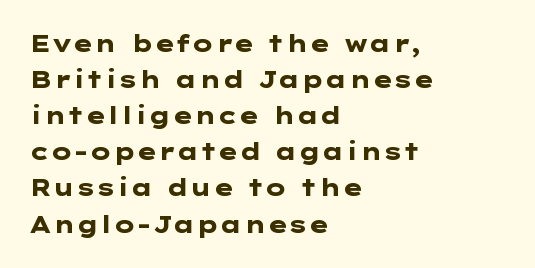
Q: Is the text bold? A: Yes.
Q: Is the text italic (slanted)? A: No, it is upright.
Q: Is the text underlined? A: No.
Q: How is the paragraph aligned? A: Left-aligned.
Q: Is the spacing between letters normal or unusually wide? A: Normal.
Q: Is the spacing between lines tight, normal or loose? A: Normal.
